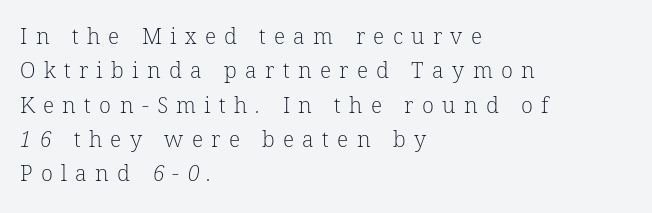
The image shows 22 px text type; set left-aligned, normal line spacing (1.56x), unusually wide letter spacing (+0.38 em), not underlined.
